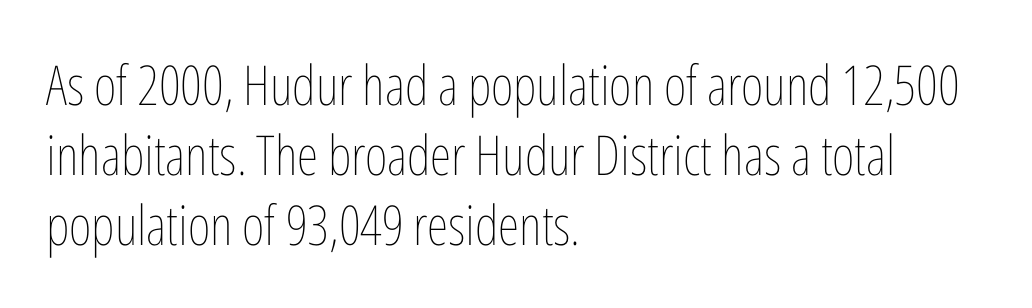
Q: Is the text bold? A: No.
Q: Is the text italic (slanted)? A: No, it is upright.
Q: Is the text underlined? A: No.
Q: How is the paragraph aligned? A: Left-aligned.
Q: Is the spacing between letters normal or unusually wide? A: Normal.
Q: Is the spacing between lines tight, normal or loose? A: Normal.
Q: Width (condensed, normal, or wide)? A: Condensed.
Q: Stroke contrast? A: Low.
Q: x-height? A: Medium.
Q: Monospaced? A: No.
